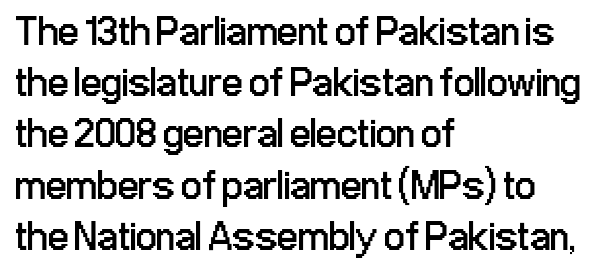
The font's upright variant was chosen for this text. The passage shown is not underscored anywhere. The characters are drawn with everyday or finer stroke widths. Evenly set lines give the paragraph a standard silhouette. All the whitespace from short lines collects on the right.
